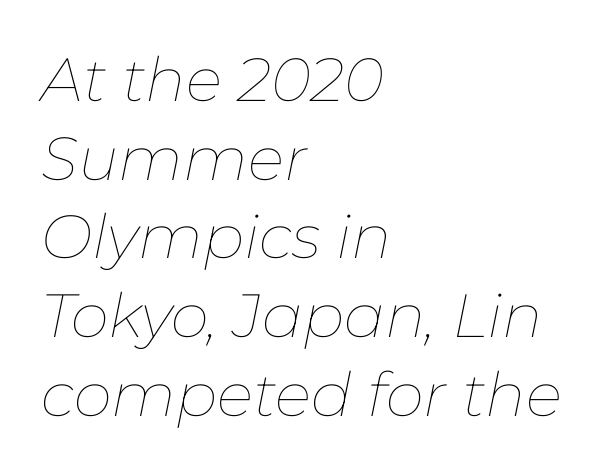
Is the stroke heavy? The answer is a plain regular-or-lighter. Characters follow at the spacing the type designer built in. Just letters on the line, the space beneath them empty. Teacher's note: observe the even left margin — that is flush-left alignment. Compared with typical paragraphs, the rows here are spaced about the same. When letters slant like this, we call the style italic.
